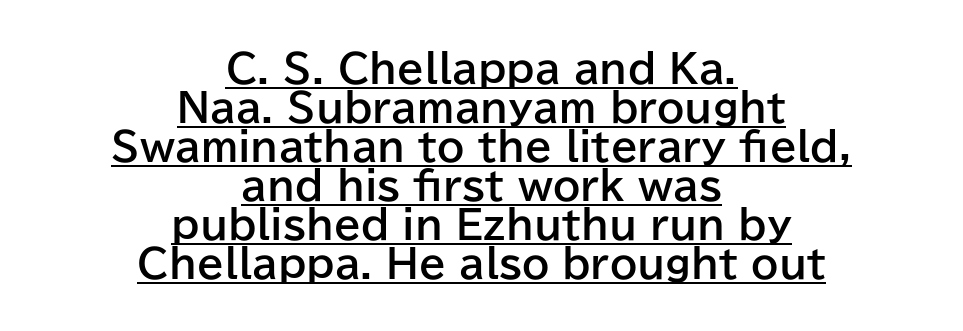
Alignment: centered. Heavy, bold letterforms. This sample carries an underscore along the baseline area. Closely set lines give the paragraph a compact silhouette. The letters stand straight up with perfectly vertical stems.
